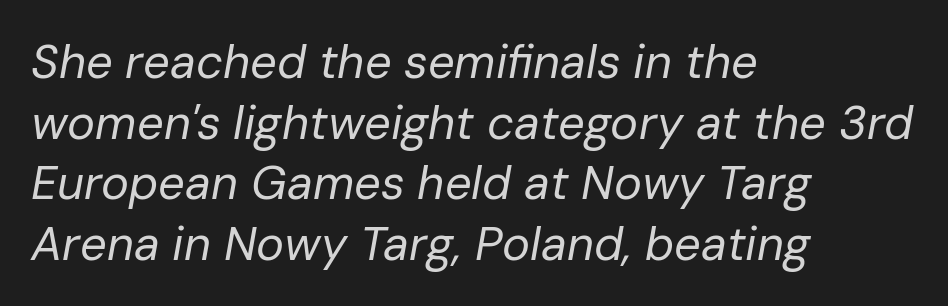
Q: Is the text bold? A: No.
Q: Is the text italic (slanted)? A: Yes, it leans right by about 10 degrees.
Q: Is the text underlined? A: No.
Q: How is the paragraph aligned? A: Left-aligned.
Q: Is the spacing between letters normal or unusually wide? A: Normal.
Q: Is the spacing between lines tight, normal or loose? A: Normal.
Q: Width (condensed, normal, or wide)? A: Normal.
Q: Stroke contrast? A: Low.
Q: x-height? A: Medium.
Q: Monospaced? A: No.
